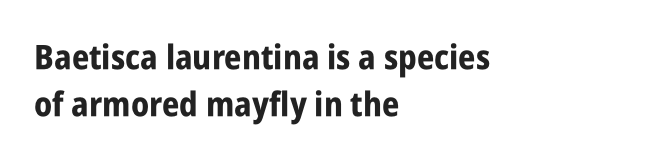
The image shows 34 px bold, condensed sans-serif type, upright; set left-aligned, normal line spacing (1.37x), normal letter spacing, not underlined; low stroke contrast and a large x-height.
